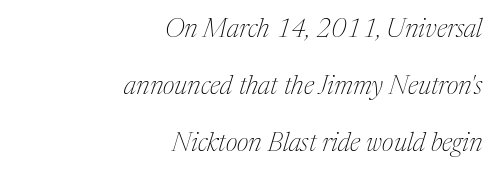
The passage shown stacks its lines with a broad gap. Beneath every word, the page is bare. Every row of glyphs terminates at an identical x-position on the right. The cut favours lightness, reaching ordinary text weight at its darkest. The whole block is typeset with a tilt.
